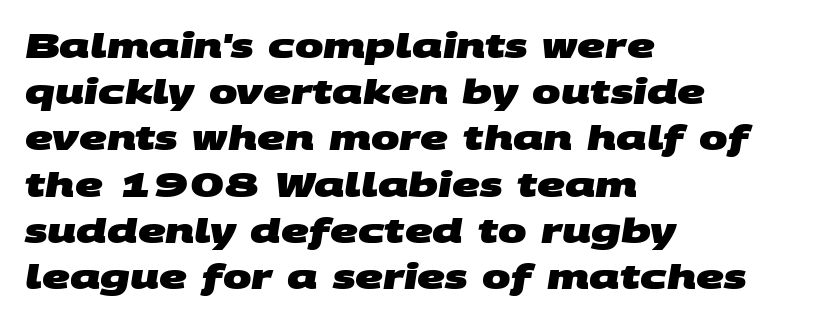
Q: Is the text bold? A: Yes.
Q: Is the typeface a serif or a sans-serif typeface? A: Sans-serif.
Q: Is the text underlined? A: No.
Q: How is the paragraph aligned? A: Left-aligned.
Q: Is the spacing between letters normal or unusually wide? A: Normal.
Q: Is the spacing between lines tight, normal or loose? A: Normal.
Q: Width (condensed, normal, or wide)? A: Wide.
Q: Stroke contrast? A: Medium.
Q: x-height? A: Large.
Q: Monospaced? A: No.
